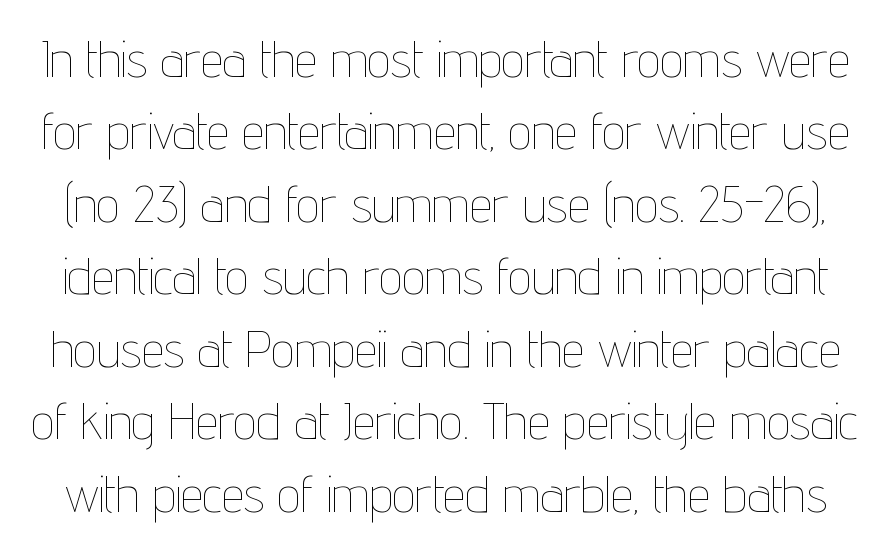
Q: Is the text bold? A: No.
Q: Is the text italic (slanted)? A: No, it is upright.
Q: Is the text underlined? A: No.
Q: Is the spacing between letters normal or unusually wide? A: Normal.
Q: Is the spacing between lines tight, normal or loose? A: Normal.
Q: Width (condensed, normal, or wide)? A: Condensed.
Q: Stroke contrast? A: Low.
Q: x-height? A: Medium.
Q: Monospaced? A: No.
